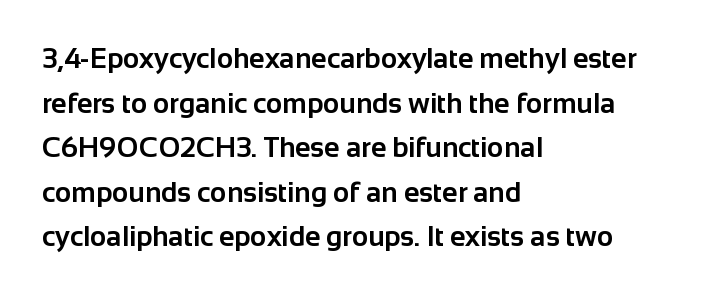
Here the glyphs are tracked normally, forming tight word shapes. On the weight axis this lands at bold, roughly 700. The type sits square on the baseline with zero lean. This rendering employs a face without finishing strokes, i.e., a sans-serif. Note the varied advance widths — an 'i' is clearly narrower than an 'm'. Baseline-to-baseline distance is the conventional proportion of letter height.
